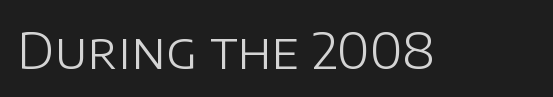
The image shows 50 px light sans-serif type, upright; set normal letter spacing, not underlined; low stroke contrast and a large x-height.
